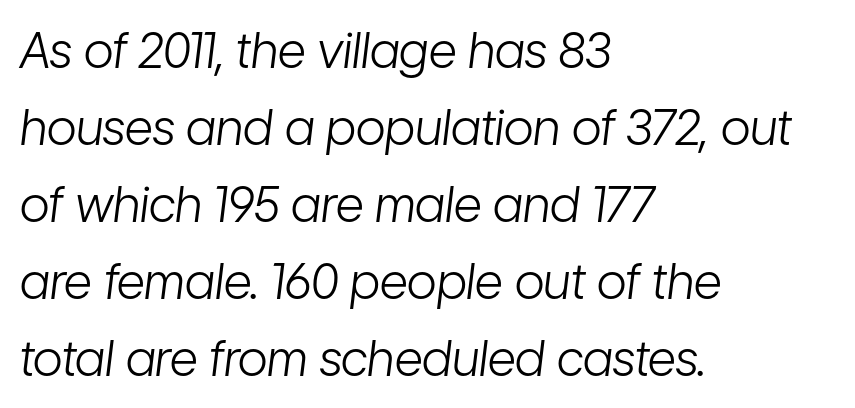
The image shows 49 px light, condensed type, italic (leaning right); set left-aligned, normal line spacing (1.57x), normal letter spacing, not underlined; low stroke contrast and a medium x-height.
